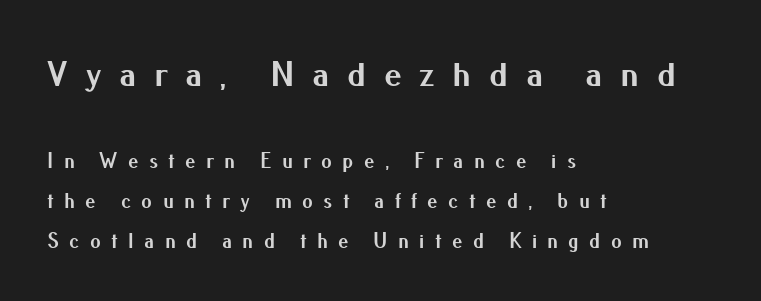
Q: Is the text bold? A: Yes.
Q: Is the text italic (slanted)? A: No, it is upright.
Q: Is the typeface a serif or a sans-serif typeface? A: Sans-serif.
Q: Is the text underlined? A: No.
Q: How is the paragraph aligned? A: Left-aligned.
Q: Is the spacing between letters normal or unusually wide? A: Unusually wide.
Q: Is the spacing between lines tight, normal or loose? A: Loose.
Q: Which block of text is set in a larger size, the first (top) or the second (bottom)? A: The first (top) one.
Q: Width (condensed, normal, or wide)? A: Normal.
Q: Stroke contrast? A: Medium.
Q: x-height? A: Small.
Q: Monospaced? A: No.
